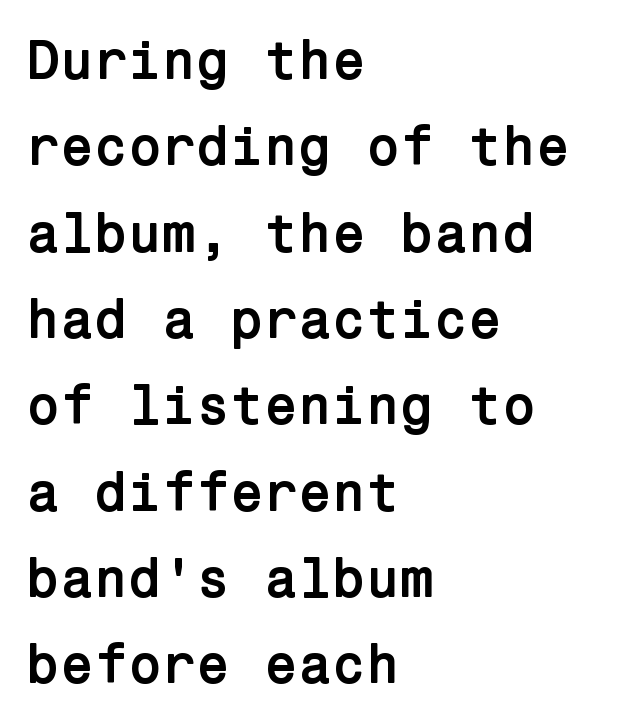
{"serif": "no", "italic": "no", "bold": "yes", "weight": "semibold", "width": "normal", "stroke_contrast": "low", "x_height": "medium", "underline": "no", "align": "left", "line_spacing": "normal", "line_spacing_ratio": 1.57, "letter_spacing": "normal", "letter_spacing_em": 0.0, "glyph_px": 55}
